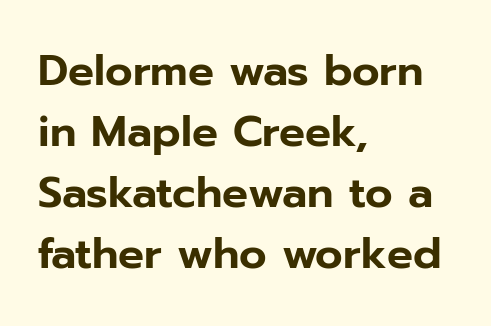
Which margin do the lines hug? The left one — the right edge is uneven. Notice how the stems are strictly vertical — no italics here. Note the varied advance widths — an 'i' is clearly narrower than an 'm'. Anything drawn beneath the words? Only blank space. Nope, no serifs anywhere on these letters.
